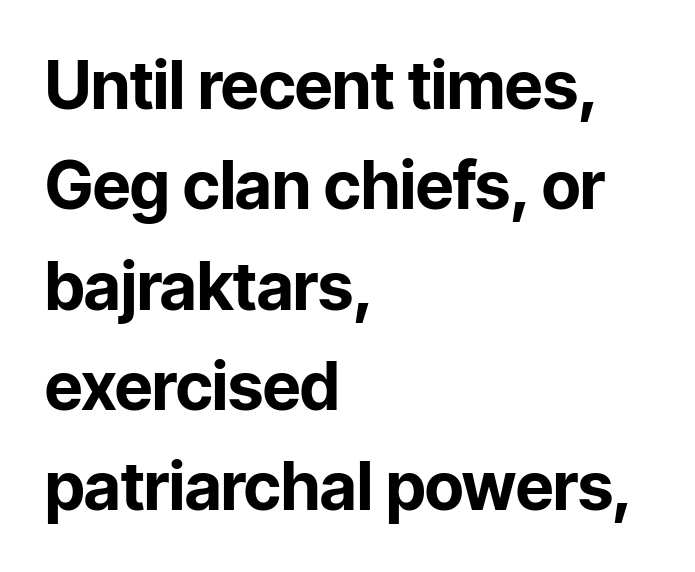
Q: Is the text bold? A: Yes.
Q: Is the text italic (slanted)? A: No, it is upright.
Q: Is the typeface a serif or a sans-serif typeface? A: Sans-serif.
Q: Is the text underlined? A: No.
Q: How is the paragraph aligned? A: Left-aligned.
Q: Is the spacing between letters normal or unusually wide? A: Normal.
Q: Is the spacing between lines tight, normal or loose? A: Normal.
Q: Width (condensed, normal, or wide)? A: Normal.
Q: Stroke contrast? A: Low.
Q: x-height? A: Medium.
Q: Monospaced? A: No.
